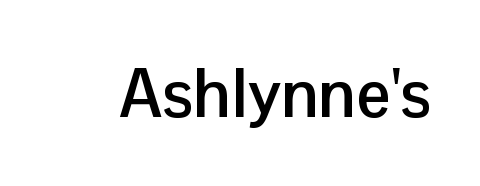
{"serif": "no", "italic": "no", "bold": "yes", "weight": "semibold", "width": "normal", "stroke_contrast": "low", "x_height": "medium", "monospaced": "no", "underline": "no", "letter_spacing": "normal", "letter_spacing_em": 0.0, "glyph_px": 68}
